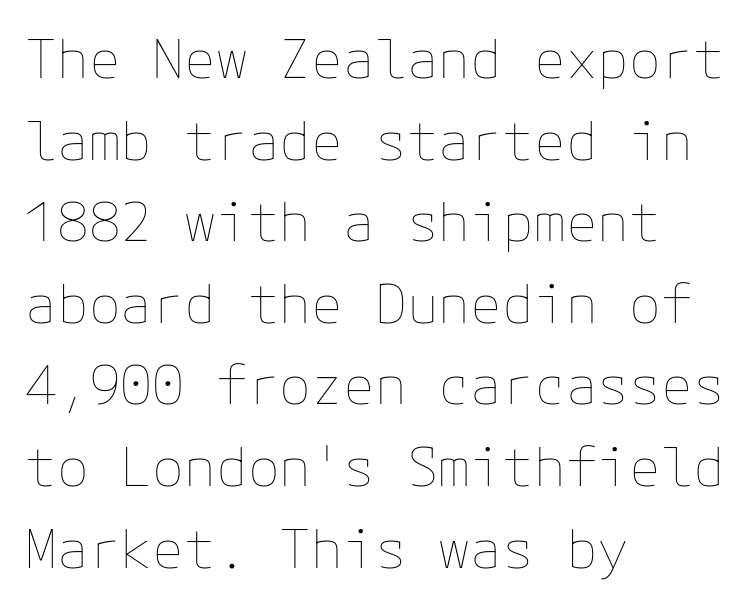
Just letters on the line, the space beneath them empty. These lines stack with their left ends in a neat column. Every stem runs plumb, perpendicular to the baseline. Does extra space separate the letters? No, they use regular spacing.
